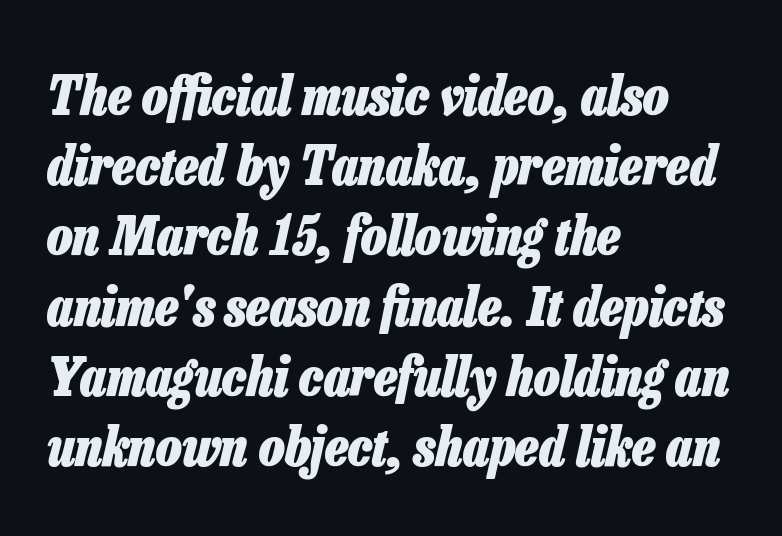
Q: Is the text bold? A: Yes.
Q: Is the text italic (slanted)? A: Yes, it leans right by about 13 degrees.
Q: Is the text underlined? A: No.
Q: How is the paragraph aligned? A: Left-aligned.
Q: Is the spacing between letters normal or unusually wide? A: Normal.
Q: Is the spacing between lines tight, normal or loose? A: Normal.
Q: Width (condensed, normal, or wide)? A: Condensed.
Q: Stroke contrast? A: Low.
Q: x-height? A: Medium.
Q: Monospaced? A: No.
